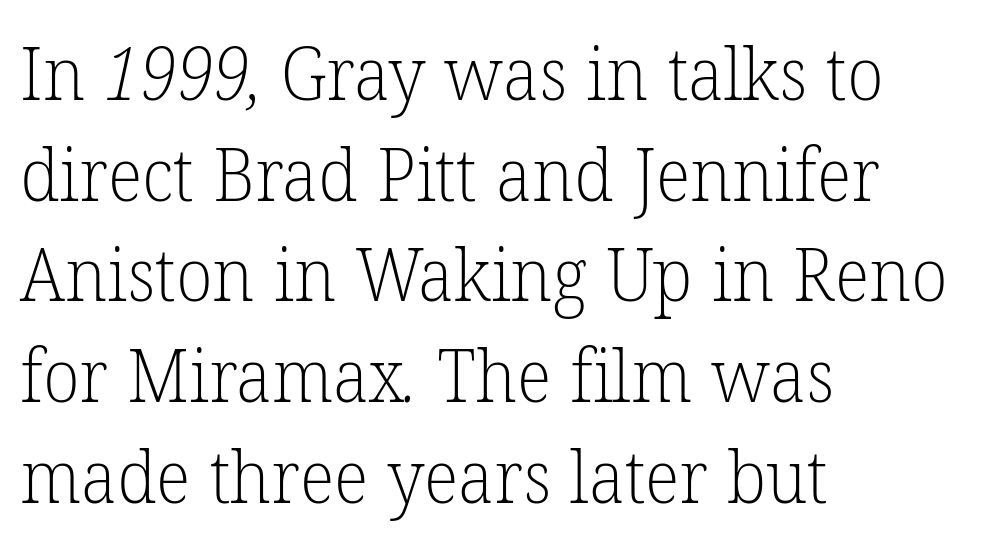
Q: Is the text bold? A: No.
Q: Is the typeface a serif or a sans-serif typeface? A: Serif.
Q: Is the text underlined? A: No.
Q: How is the paragraph aligned? A: Left-aligned.
Q: Is the spacing between letters normal or unusually wide? A: Normal.
Q: Is the spacing between lines tight, normal or loose? A: Normal.
Q: Width (condensed, normal, or wide)? A: Normal.
Q: Stroke contrast? A: Low.
Q: x-height? A: Medium.
Q: Monospaced? A: No.
